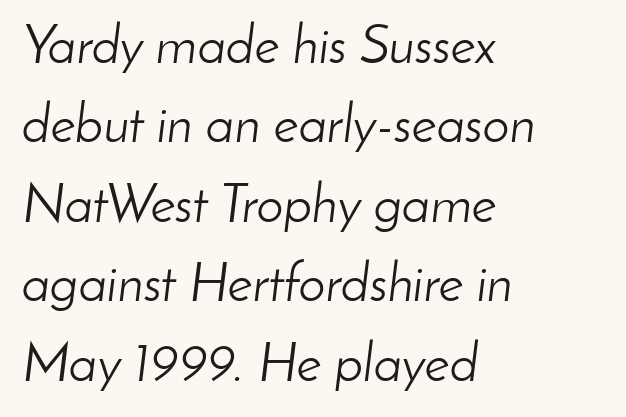
{"italic": "yes", "lean": "right", "slant_degrees": 8, "bold": "no", "weight": "light", "width": "normal", "stroke_contrast": "low", "x_height": "small", "monospaced": "no", "underline": "no", "align": "left", "line_spacing": "normal", "line_spacing_ratio": 1.47, "letter_spacing": "normal", "letter_spacing_em": 0.0, "glyph_px": 54}
